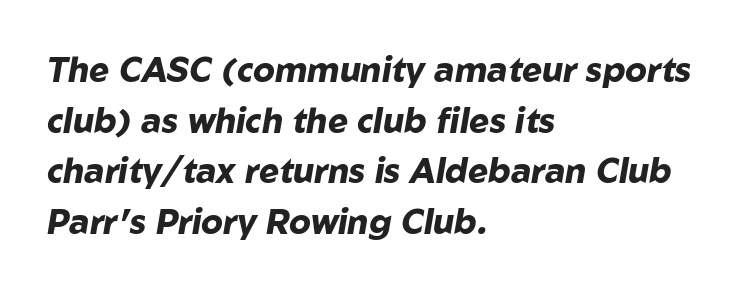
Q: Is the text bold? A: Yes.
Q: Is the text italic (slanted)? A: Yes, it leans right by about 10 degrees.
Q: Is the text underlined? A: No.
Q: How is the paragraph aligned? A: Left-aligned.
Q: Is the spacing between letters normal or unusually wide? A: Normal.
Q: Is the spacing between lines tight, normal or loose? A: Normal.
Q: Width (condensed, normal, or wide)? A: Normal.
Q: Stroke contrast? A: Low.
Q: x-height? A: Medium.
Q: Monospaced? A: No.
